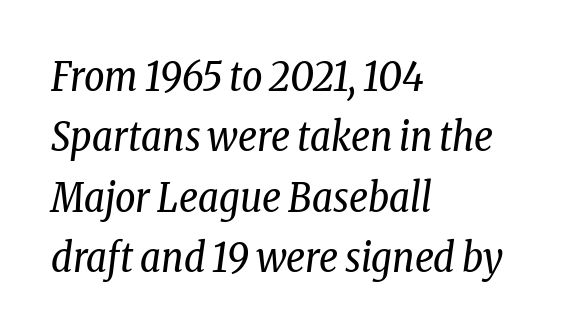
{"serif": "yes", "italic": "yes", "lean": "right", "slant_degrees": 8, "bold": "no", "weight": "regular", "width": "condensed", "stroke_contrast": "low", "x_height": "medium", "monospaced": "no", "underline": "no", "align": "left", "line_spacing": "normal", "line_spacing_ratio": 1.51, "letter_spacing": "normal", "letter_spacing_em": 0.0, "glyph_px": 40}
